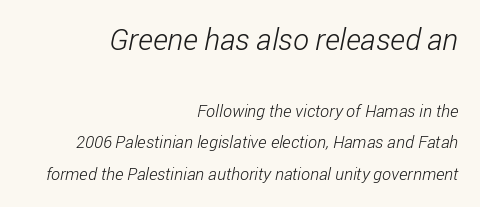
The image shows 30 px light, condensed sans-serif type; set right-aligned, line spacing 1.84x, normal letter spacing, not underlined; the first (top) block is 1.76x larger; low stroke contrast and a medium x-height.
